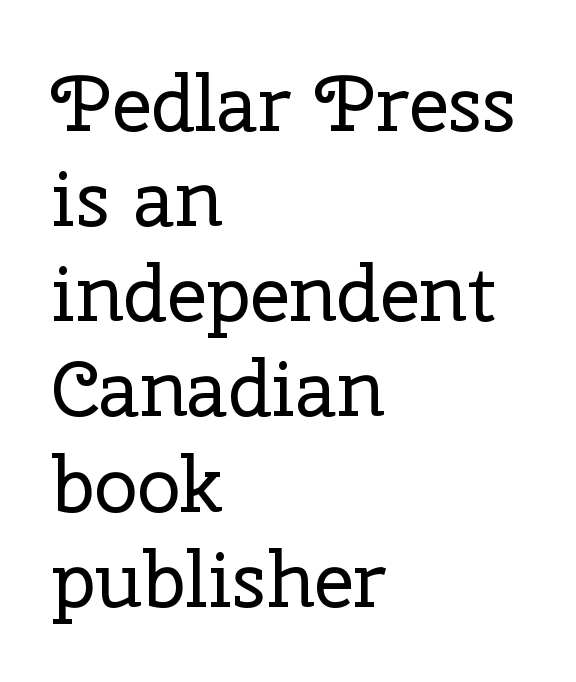
Q: Is the text bold? A: No.
Q: Is the text italic (slanted)? A: No, it is upright.
Q: Is the typeface a serif or a sans-serif typeface? A: Serif.
Q: Is the text underlined? A: No.
Q: How is the paragraph aligned? A: Left-aligned.
Q: Is the spacing between letters normal or unusually wide? A: Normal.
Q: Width (condensed, normal, or wide)? A: Normal.
Q: Stroke contrast? A: Low.
Q: x-height? A: Medium.
Q: Monospaced? A: No.
